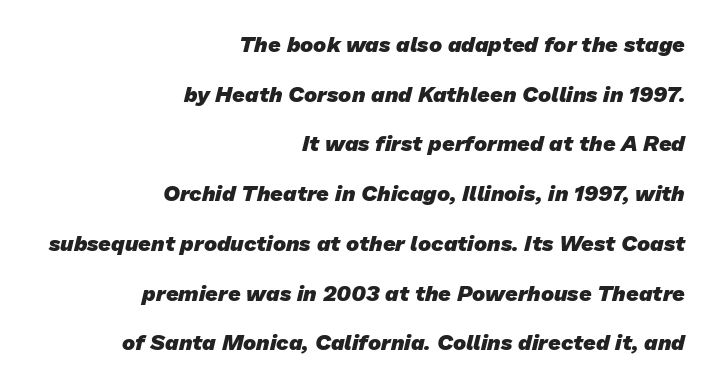
The image shows 22 px bold type; set right-aligned, loose line spacing (2.26x), normal letter spacing, not underlined.
